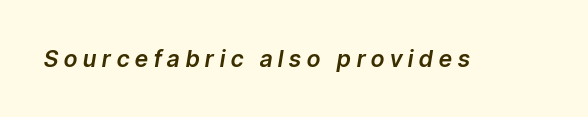
Q: Is the text italic (slanted)? A: Yes, it leans right by about 9 degrees.
Q: Is the text underlined? A: No.
Q: Is the spacing between letters normal or unusually wide? A: Unusually wide.
